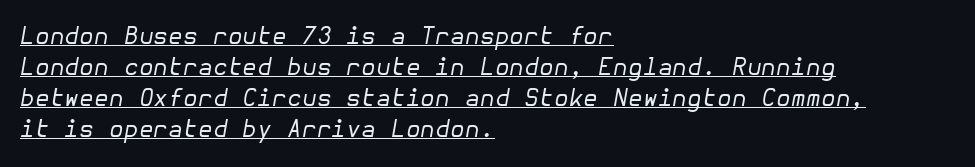
Evenly set lines give the paragraph a standard silhouette. Underlining? Definitely there. Every character sits at an angle, as italics do. No heavy texture on the line: the type isn't bold.
